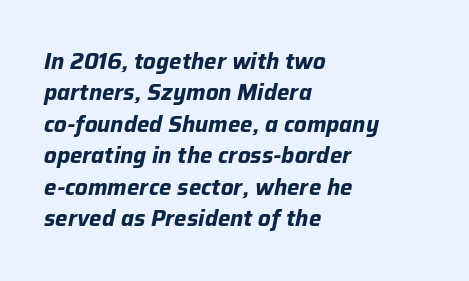
This block has exactly the height ordinary leading produces. No word sits above an underline. You could call the tracking neutral — neither tight nor loose. A student would call this left alignment; a typographer would say flush left, rag right. Would a proofreader flag this as italicized? Yes. Notice how thick the strokes are: this is what a full bold looks like.
